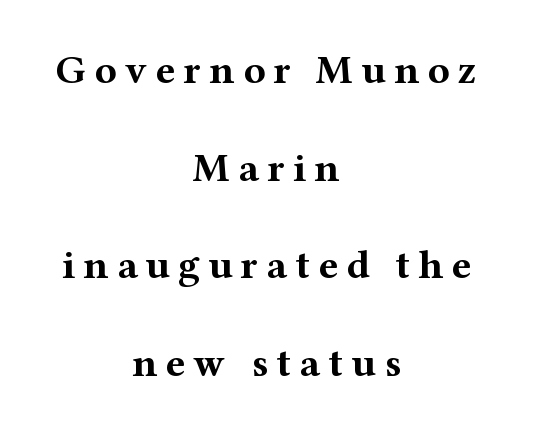
Q: Is the text bold? A: Yes.
Q: Is the text italic (slanted)? A: No, it is upright.
Q: Is the typeface a serif or a sans-serif typeface? A: Serif.
Q: Is the text underlined? A: No.
Q: How is the paragraph aligned? A: Centered.
Q: Is the spacing between letters normal or unusually wide? A: Unusually wide.
Q: Is the spacing between lines tight, normal or loose? A: Loose.
Q: Width (condensed, normal, or wide)? A: Wide.
Q: Stroke contrast? A: Medium.
Q: x-height? A: Medium.
Q: Monospaced? A: No.
